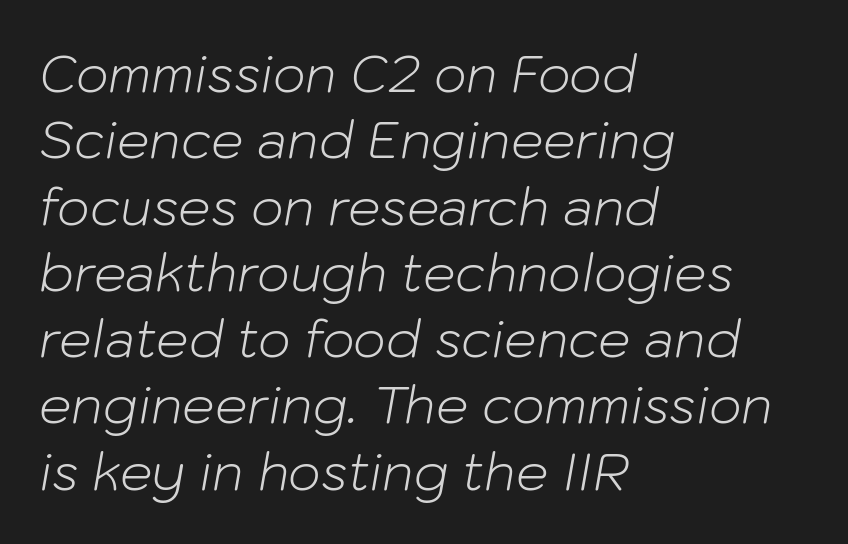
The image shows 51 px light type, italic (leaning right); set left-aligned, normal line spacing (1.3x), normal letter spacing, not underlined; low stroke contrast and a medium x-height.
